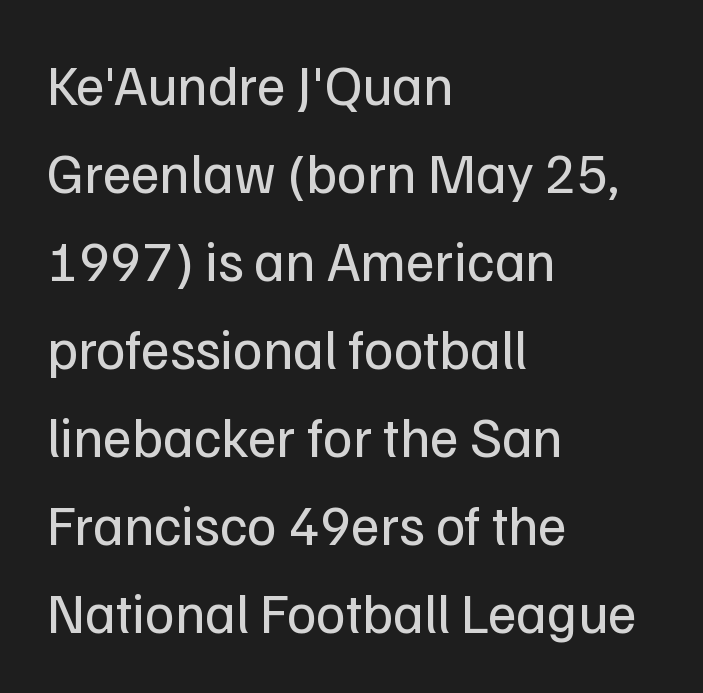
The image shows 56 px regular-weight sans-serif type, upright; set left-aligned, normal line spacing (1.57x), normal letter spacing, not underlined; low stroke contrast and a medium x-height.
